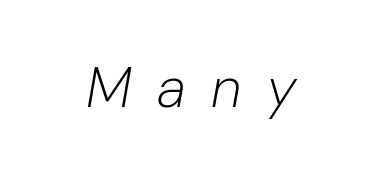
A typesetter would call this heavily tracked-out type. Here the designer chose a conventional face with non-uniform glyph widths. The font's italic variant was chosen for this text. Only glyphs here, with clear space below each row. The characters are drawn with everyday or finer stroke widths.
